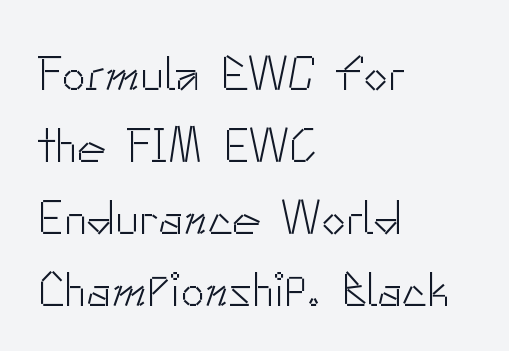
Each stroke keeps to a modest, everyday thickness or less. The space directly below the letters is spotless. Leading matches the norm, producing a regular column. This sample has the flowing, uneven cadence of proportional lettering. Tall strokes in this sample are plumb rather than angled. The lines in this sample share a left origin and differ only in where they stop.
